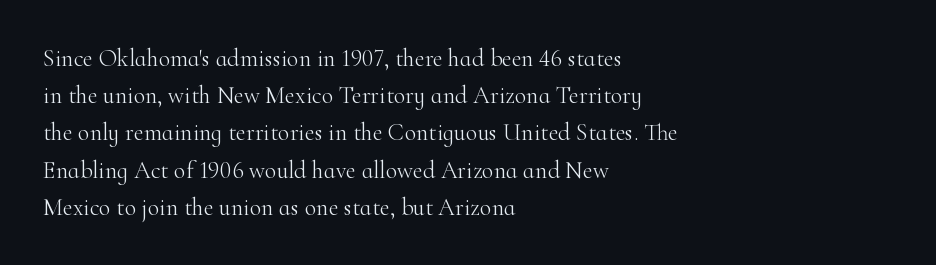
{"italic": "no", "bold": "no", "underline": "no", "align": "left", "line_spacing": "normal", "line_spacing_ratio": 1.55, "letter_spacing": "normal", "letter_spacing_em": 0.0, "glyph_px": 24}
